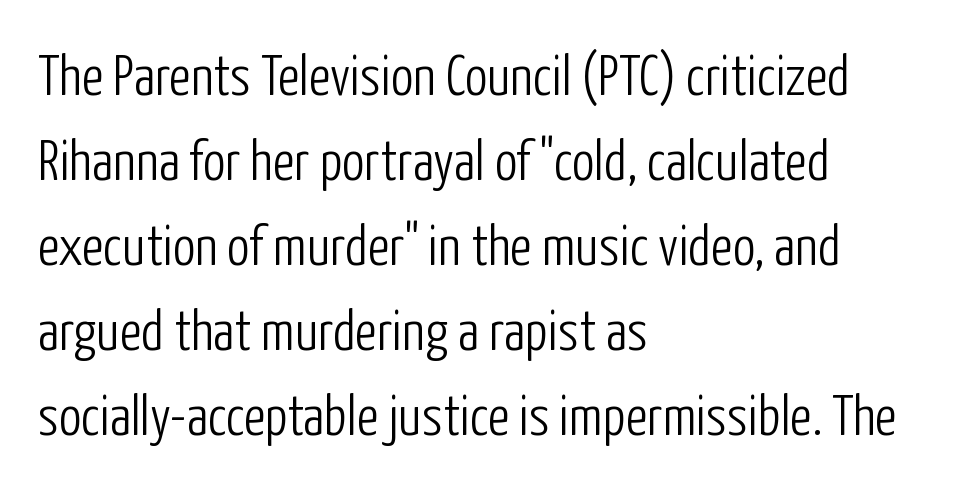
{"serif": "no", "italic": "no", "bold": "no", "weight": "light", "width": "condensed", "stroke_contrast": "low", "x_height": "medium", "monospaced": "no", "underline": "no", "align": "left", "line_spacing": "normal", "line_spacing_ratio": 1.49, "letter_spacing": "normal", "letter_spacing_em": 0.0, "glyph_px": 57}
